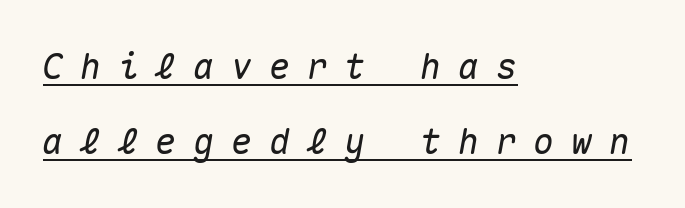
{"italic": "yes", "lean": "right", "slant_degrees": 10, "width": "normal", "stroke_contrast": "medium", "x_height": "medium", "monospaced": "yes", "underline": "yes", "align": "left", "line_spacing": "loose", "line_spacing_ratio": 2.14, "letter_spacing": "wide", "letter_spacing_em": 0.48, "glyph_px": 35}
